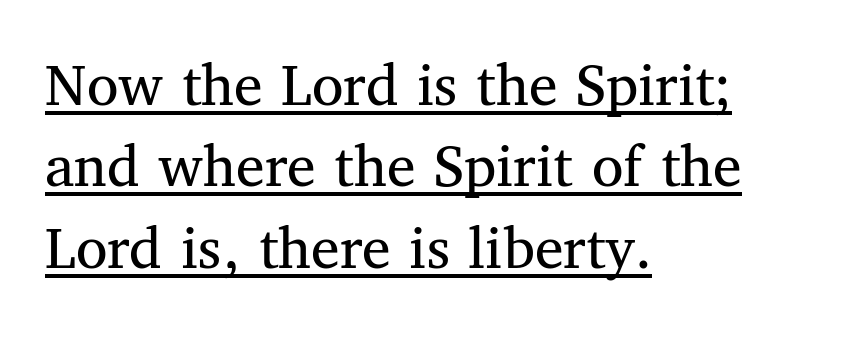
Q: Is the text bold? A: No.
Q: Is the text italic (slanted)? A: No, it is upright.
Q: Is the typeface a serif or a sans-serif typeface? A: Serif.
Q: Is the text underlined? A: Yes.
Q: How is the paragraph aligned? A: Left-aligned.
Q: Is the spacing between letters normal or unusually wide? A: Normal.
Q: Is the spacing between lines tight, normal or loose? A: Normal.
Q: Width (condensed, normal, or wide)? A: Normal.
Q: Stroke contrast? A: Medium.
Q: x-height? A: Medium.
Q: Monospaced? A: No.
